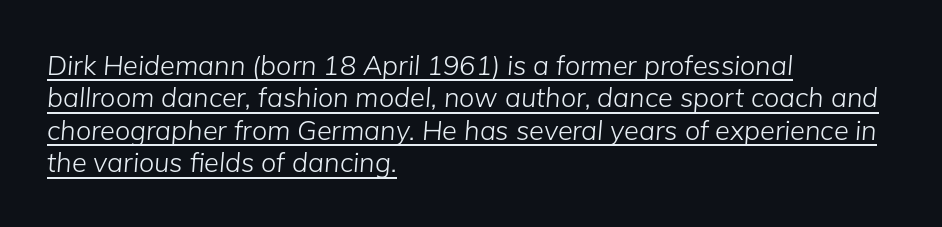
{"italic": "yes", "lean": "right", "slant_degrees": 5, "bold": "no", "underline": "yes", "align": "left", "line_spacing_ratio": 1.2, "letter_spacing": "normal", "letter_spacing_em": 0.0, "glyph_px": 27}
